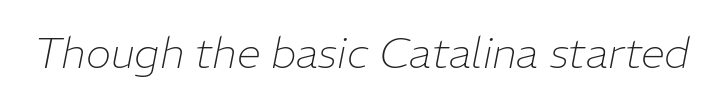
Q: Is the text bold? A: No.
Q: Is the text italic (slanted)? A: Yes, it leans right by about 11 degrees.
Q: Is the text underlined? A: No.
Q: Is the spacing between letters normal or unusually wide? A: Normal.
Q: Width (condensed, normal, or wide)? A: Normal.
Q: Stroke contrast? A: Low.
Q: x-height? A: Medium.
Q: Monospaced? A: No.
